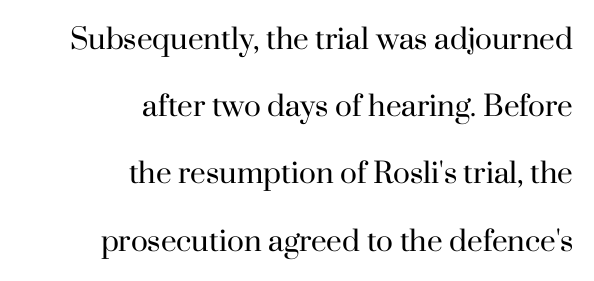
{"serif": "yes", "italic": "no", "bold": "no", "weight": "regular", "width": "normal", "stroke_contrast": "high", "x_height": "small", "monospaced": "no", "underline": "no", "align": "right", "line_spacing": "loose", "line_spacing_ratio": 2.4, "letter_spacing": "normal", "letter_spacing_em": 0.0, "glyph_px": 28}
